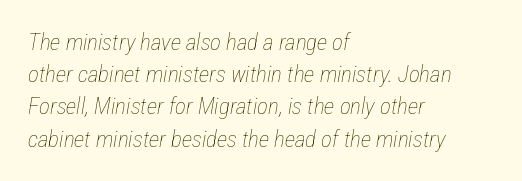
A normal amount of white space separates one row of letters from the next. The strokes carry an ordinary text weight at most. A student would call this left alignment; a typographer would say flush left, rag right. The area under the type is left untouched. Letter spacing: default.
